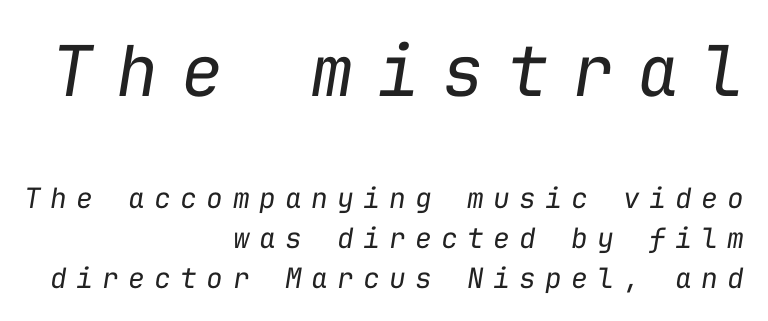
The image shows 70 px regular-weight type, italic (leaning right), monospaced; set right-aligned, normal line spacing (1.42x), unusually wide letter spacing (+0.33 em), not underlined; the first (top) block is 2.5x larger; low stroke contrast and a medium x-height.
